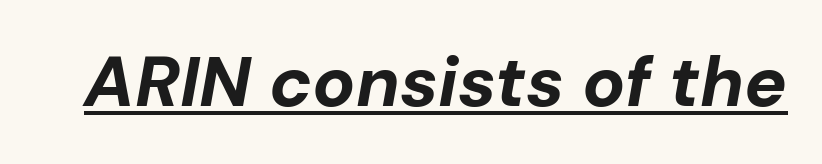
The image shows 71 px bold type, italic (leaning right); set normal letter spacing, underlined; low stroke contrast and a medium x-height.
